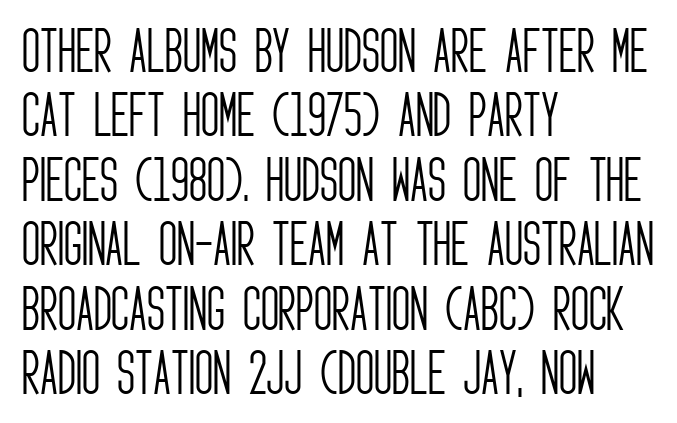
Short and long lines alike share a common starting point at left. These lines are rendered in a variable-pitch font. Does extra space separate the letters? No, they use regular spacing. This sample keeps an unexceptional amount of space between lines. Vertical stems look standard width or narrower in stroke. Unmarked baselines from the first word to the last.
